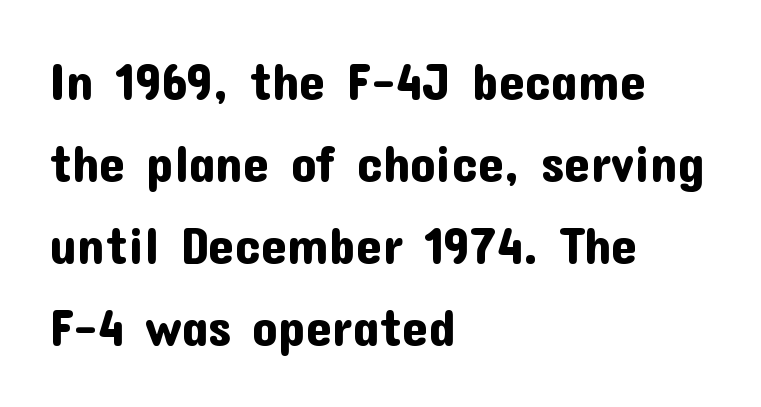
{"serif": "no", "italic": "no", "width": "normal", "stroke_contrast": "low", "x_height": "medium", "monospaced": "no", "underline": "no", "align": "left", "line_spacing": "normal", "line_spacing_ratio": 1.58, "letter_spacing": "normal", "letter_spacing_em": 0.0, "glyph_px": 52}
